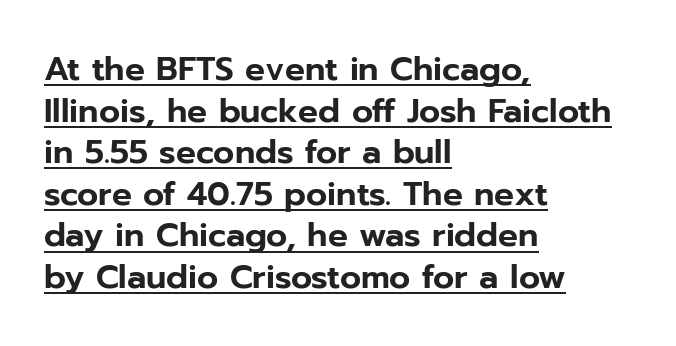
The image shows 33 px sans-serif type, upright; set left-aligned, normal line spacing (1.26x), normal letter spacing, underlined; low stroke contrast and a medium x-height.
